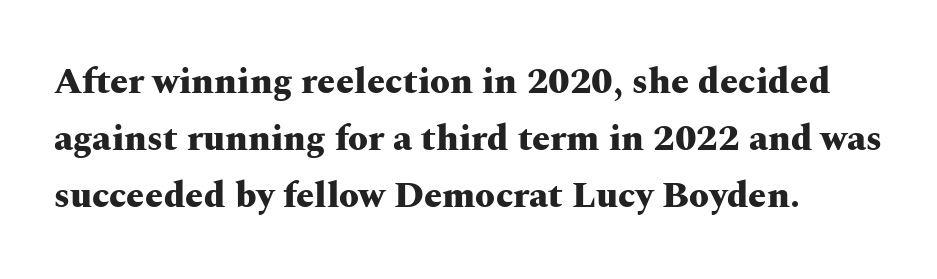
Q: Is the text bold? A: Yes.
Q: Is the text italic (slanted)? A: No, it is upright.
Q: Is the typeface a serif or a sans-serif typeface? A: Serif.
Q: Is the text underlined? A: No.
Q: How is the paragraph aligned? A: Left-aligned.
Q: Is the spacing between letters normal or unusually wide? A: Normal.
Q: Is the spacing between lines tight, normal or loose? A: Normal.
Q: Width (condensed, normal, or wide)? A: Wide.
Q: Stroke contrast? A: Medium.
Q: x-height? A: Medium.
Q: Monospaced? A: No.
